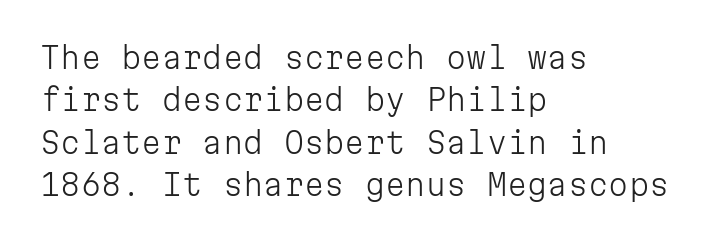
The image shows 29 px light sans-serif type, upright, monospaced; set left-aligned, normal line spacing (1.46x), normal letter spacing, not underlined; low stroke contrast and a medium x-height.
